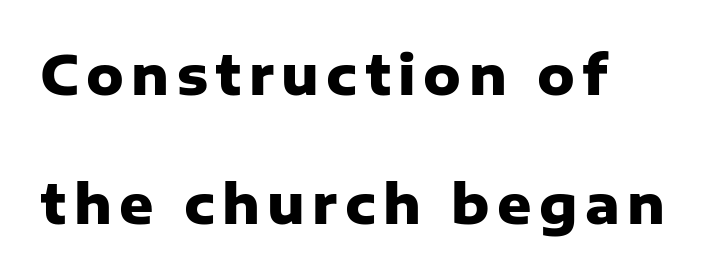
{"serif": "no", "italic": "no", "bold": "yes", "weight": "heavy", "width": "normal", "stroke_contrast": "low", "x_height": "medium", "monospaced": "no", "underline": "no", "align": "left", "line_spacing": "loose", "line_spacing_ratio": 2.44, "glyph_px": 53}
